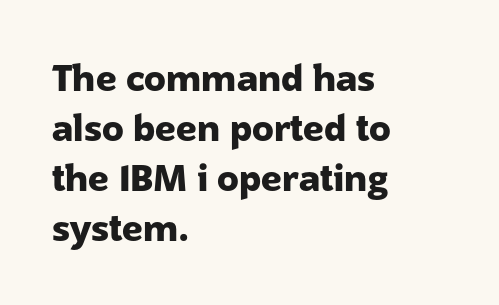
Q: Is the text bold? A: Yes.
Q: Is the text italic (slanted)? A: No, it is upright.
Q: Is the typeface a serif or a sans-serif typeface? A: Sans-serif.
Q: Is the text underlined? A: No.
Q: How is the paragraph aligned? A: Left-aligned.
Q: Is the spacing between letters normal or unusually wide? A: Normal.
Q: Is the spacing between lines tight, normal or loose? A: Normal.
Q: Width (condensed, normal, or wide)? A: Normal.
Q: Stroke contrast? A: Low.
Q: x-height? A: Medium.
Q: Monospaced? A: No.
